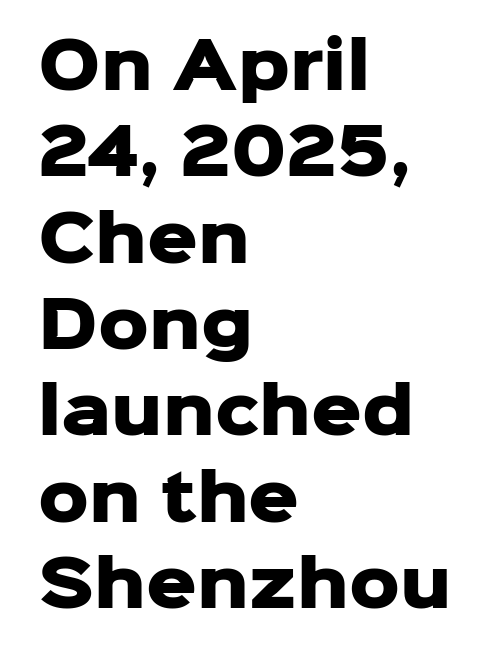
Quick note: underline off. The letters stand upright; this is a roman face. Each letter keeps its own natural width here, so spacing adapts to shape. Evenly set lines give the paragraph a standard silhouette. Observe the ordinary spacing: letters are neighbours, not strangers. The typesetting leans heavy: a genuine bold.
